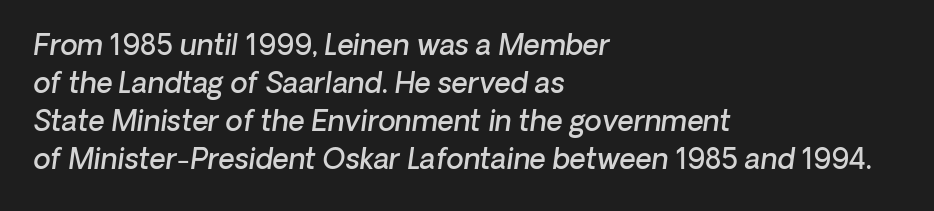
{"italic": "yes", "lean": "right", "slant_degrees": 8, "bold": "semi", "weight": "semibold", "width": "normal", "stroke_contrast": "low", "x_height": "medium", "monospaced": "no", "underline": "no", "align": "left", "line_spacing": "normal", "line_spacing_ratio": 1.36, "letter_spacing": "normal", "letter_spacing_em": 0.0, "glyph_px": 28}
